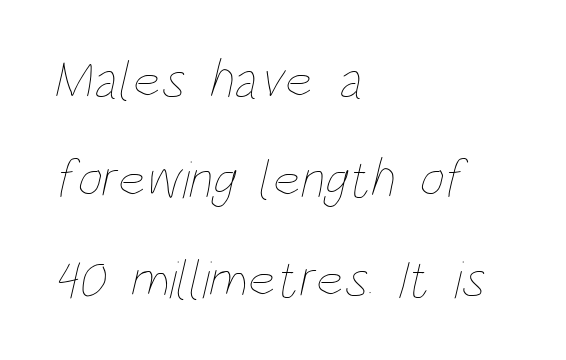
The image shows 54 px thin, condensed type; set left-aligned, line spacing 1.84x, normal letter spacing, not underlined; low stroke contrast and a large x-height.
